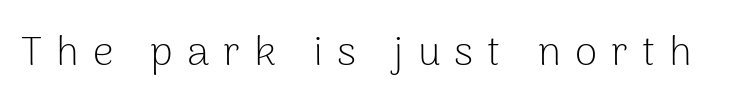
Q: Is the text bold? A: No.
Q: Is the text italic (slanted)? A: No, it is upright.
Q: Is the typeface a serif or a sans-serif typeface? A: Sans-serif.
Q: Is the text underlined? A: No.
Q: Is the spacing between letters normal or unusually wide? A: Unusually wide.
Q: Width (condensed, normal, or wide)? A: Normal.
Q: Stroke contrast? A: Low.
Q: x-height? A: Medium.
Q: Monospaced? A: No.
